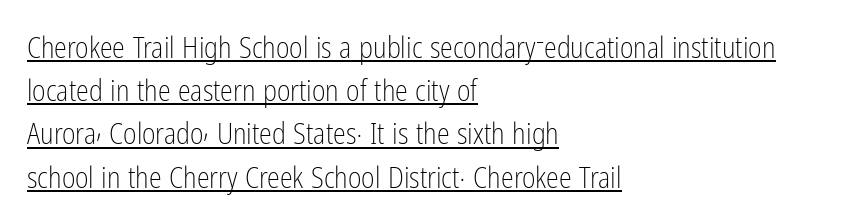
Unbolded letterforms with no extra heft. The letters stand upright; this is a roman face. The sample's only ornament is a line tracing under the words. Students, observe: this is what conventionally led text looks like. The designer went with a sans here, leaving each stem footless.
